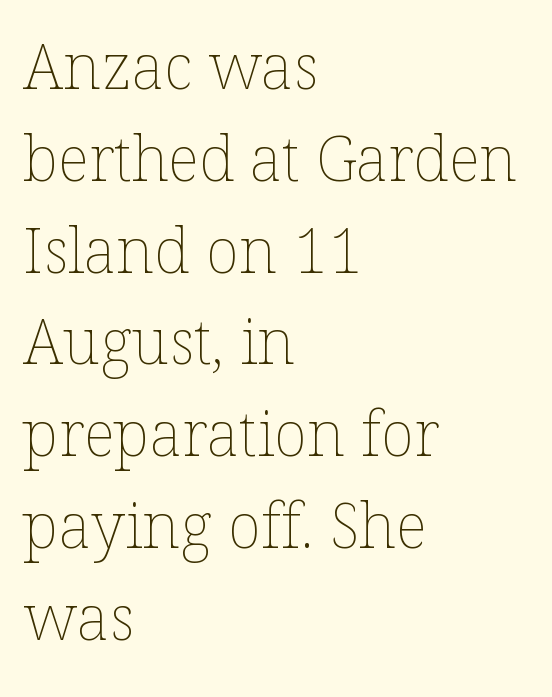
Q: Is the text bold? A: No.
Q: Is the text italic (slanted)? A: No, it is upright.
Q: Is the text underlined? A: No.
Q: How is the paragraph aligned? A: Left-aligned.
Q: Is the spacing between letters normal or unusually wide? A: Normal.
Q: Is the spacing between lines tight, normal or loose? A: Normal.
Q: Width (condensed, normal, or wide)? A: Normal.
Q: Stroke contrast? A: Low.
Q: x-height? A: Medium.
Q: Monospaced? A: No.
